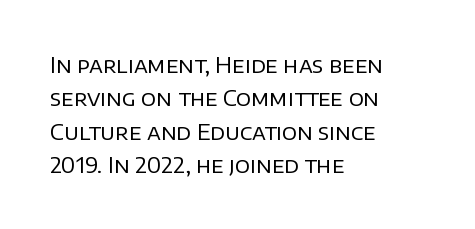
Summary of vertical rhythm: regular, with standard interline spacing. No extra ink here — the face is not bold. Quick note: not italic, upright. Horizontal alignment here is leftward, the default for most running prose.
